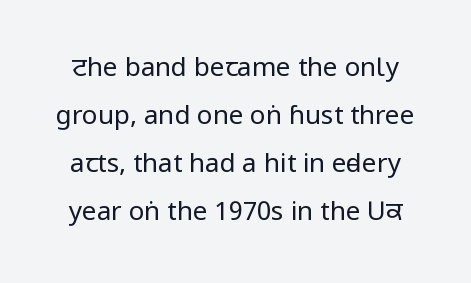
Weight: in the light-to-regular range. In terms of posture, this sample is upright. Compared with typical body copy, the letter spacing here is the same. Check the space under the baseline: it is left empty.
